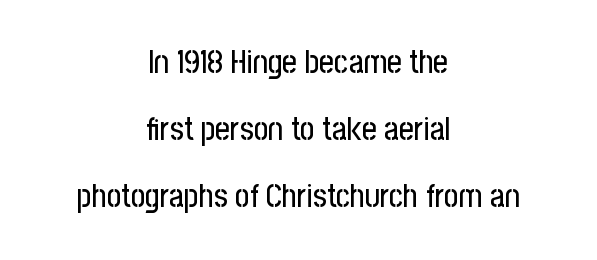
{"serif": "no", "italic": "no", "width": "condensed", "stroke_contrast": "low", "x_height": "medium", "monospaced": "no", "underline": "no", "align": "center", "line_spacing": "loose", "line_spacing_ratio": 2.1, "letter_spacing": "normal", "letter_spacing_em": 0.0, "glyph_px": 32}
